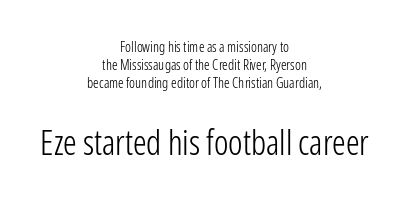
You could call the tracking neutral — neither tight nor loose. Leading: standard. The weight would be labelled regular, book, light, or lighter still. The space beneath each line is pristine and unruled. Caption: multi-line text, centered on the measure. The face used here is proportionally spaced, like ordinary book or web type.
